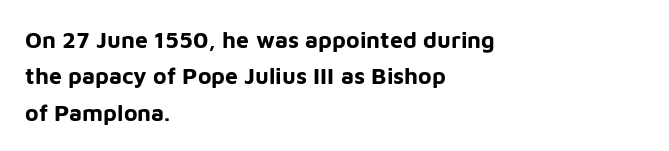
{"italic": "no", "bold": "yes", "underline": "no", "align": "left", "line_spacing": "normal", "line_spacing_ratio": 1.58, "letter_spacing": "normal", "letter_spacing_em": 0.0, "glyph_px": 23}
